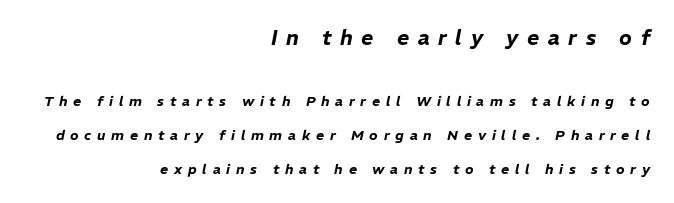
Line spacing here is loose. The zone under the glyphs is completely vacant. Look at the tracking — it's clearly loosened, letters drifting apart. Does the bottom block carry the larger type? No, the top block does. Style check: oblique. Line ends are locked; line starts wander.
